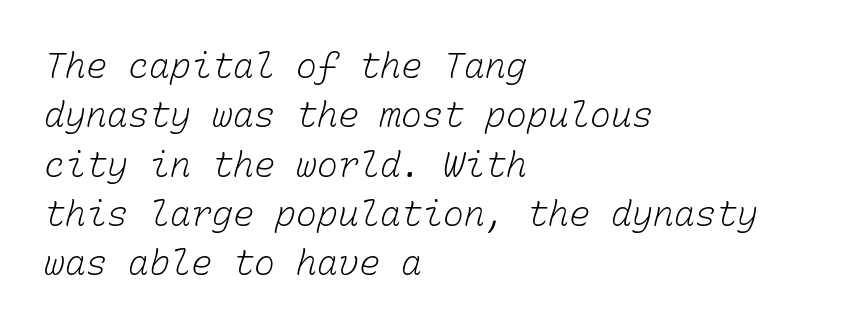
The image shows 35 px light type, monospaced; set left-aligned, normal line spacing (1.41x), normal letter spacing, not underlined; low stroke contrast and a medium x-height.
